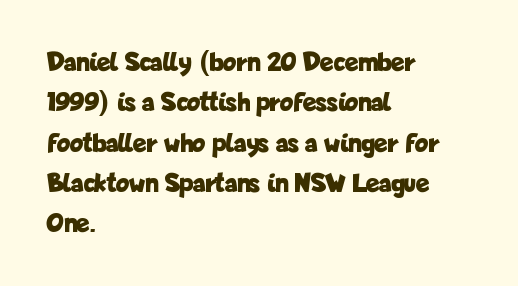
Q: Is the text bold? A: Yes.
Q: Is the text italic (slanted)? A: No, it is upright.
Q: Is the typeface a serif or a sans-serif typeface? A: Sans-serif.
Q: Is the text underlined? A: No.
Q: How is the paragraph aligned? A: Left-aligned.
Q: Is the spacing between letters normal or unusually wide? A: Normal.
Q: Is the spacing between lines tight, normal or loose? A: Normal.
Q: Width (condensed, normal, or wide)? A: Condensed.
Q: Stroke contrast? A: Low.
Q: x-height? A: Medium.
Q: Monospaced? A: No.
